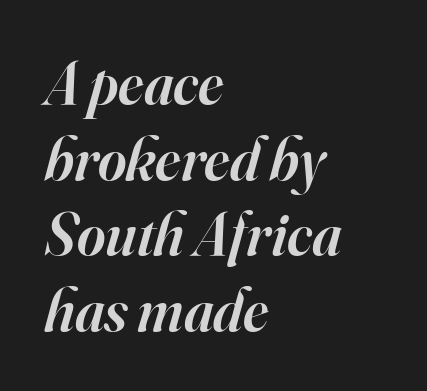
The lines are quadded left. Does the lettering tilt? It does — this is italic. A clean baseline with only descenders dipping below it. Students, note that the glyphs here touch the page at normal intervals. This is the in-between weight designers call semibold or demi.
